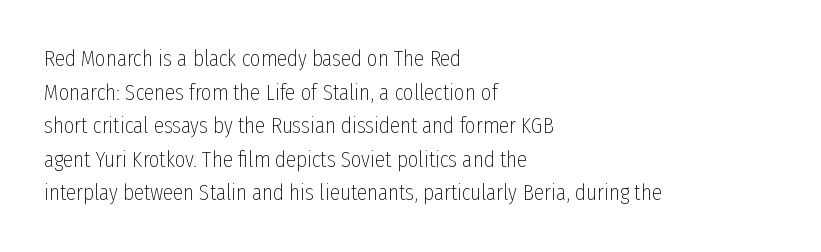
{"italic": "no", "bold": "no", "underline": "no", "align": "left", "line_spacing": "normal", "line_spacing_ratio": 1.46, "letter_spacing": "normal", "letter_spacing_em": 0.0, "glyph_px": 23}
